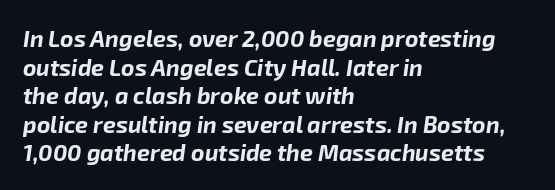
The image shows 23 px bold type, italic (leaning right); set left-aligned, line spacing 1.24x, normal letter spacing, not underlined.
